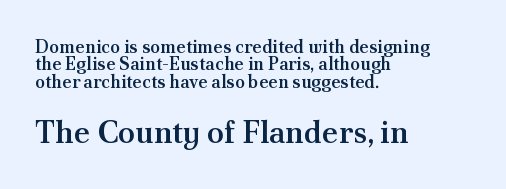
Q: Is the text bold? A: Semi-bold.
Q: Is the text italic (slanted)? A: No, it is upright.
Q: Is the typeface a serif or a sans-serif typeface? A: Serif.
Q: Is the text underlined? A: No.
Q: How is the paragraph aligned? A: Left-aligned.
Q: Is the spacing between letters normal or unusually wide? A: Normal.
Q: Is the spacing between lines tight, normal or loose? A: Tight.
Q: Which block of text is set in a larger size, the first (top) or the second (bottom)? A: The second (bottom) one.
Q: Width (condensed, normal, or wide)? A: Normal.
Q: Stroke contrast? A: Medium.
Q: x-height? A: Small.
Q: Monospaced? A: No.
